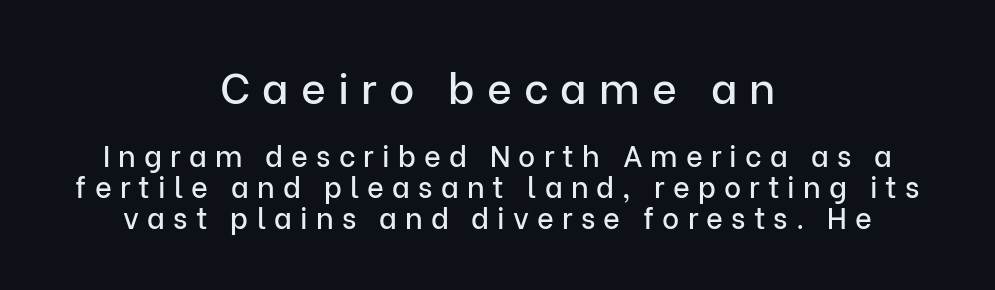
Each letter's strokes conclude bluntly, with no projecting serifs. The block sitting higher on the canvas is the one with enlarged characters. Style check: upright. Check under the words: just untouched page. Notice how descenders almost collide with the ascenders below — that's tight leading.
